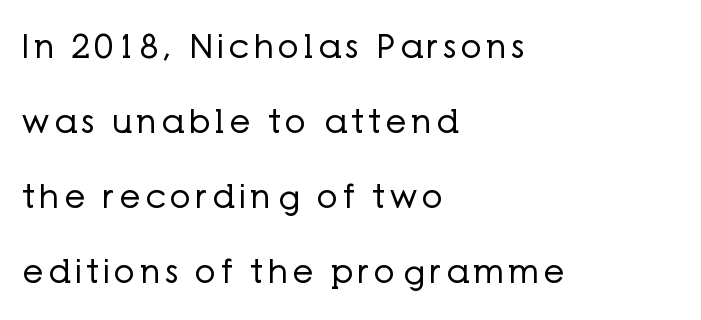
The image shows 33 px regular-weight sans-serif type, upright; set left-aligned, loose line spacing (2.27x), not underlined; low stroke contrast and a medium x-height.
